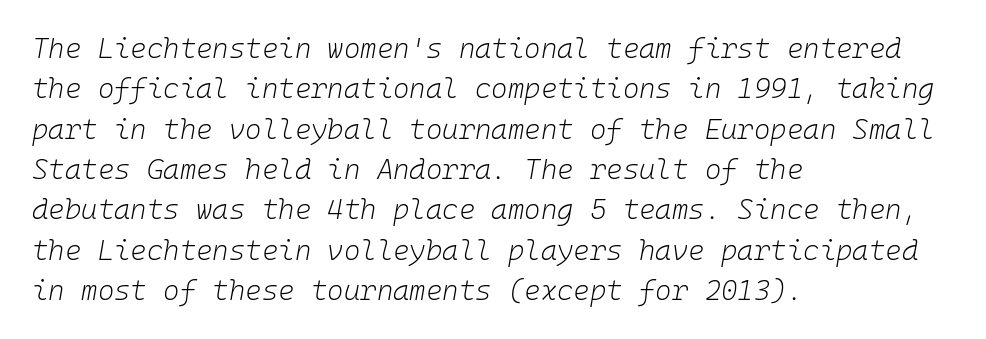
Weight: not bold — regular or lighter. Looks like terminal output: every glyph gets an equal slot. Honestly, there is no underline to notice here at all. Rendered with sloped, italic letterforms. The ragged edge is on the right, which tells us the setting is flush left.
